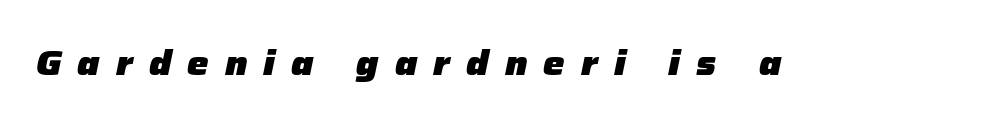
The image shows 34 px heavy type, italic (leaning right); set unusually wide letter spacing (+0.47 em), not underlined; low stroke contrast and a medium x-height.
